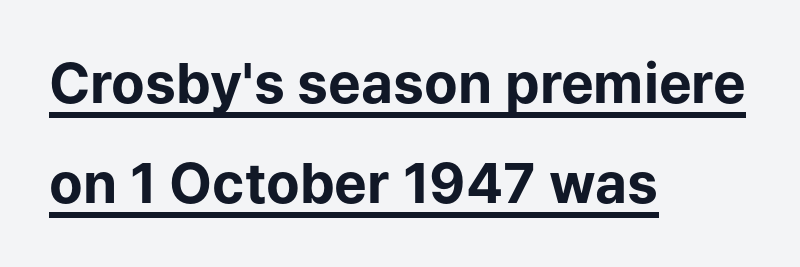
Each line of the rendering has a horizontal stroke beneath the glyphs. The typeface chosen for these lines omits serifs. A typesetter would call this proportional, since set widths differ per character. Line starts are locked; line ends wander. The rendering keeps characters at their native spacing. I'd describe the lettering as bold — thick and assertive.
